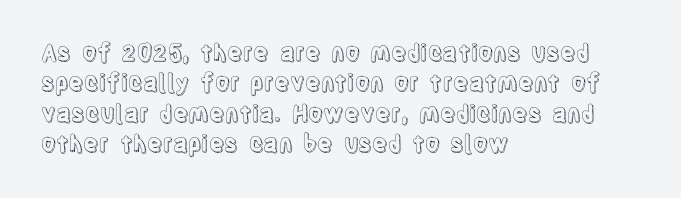
The image shows 23 px text type, upright; set left-aligned, normal line spacing (1.32x), normal letter spacing, not underlined.
